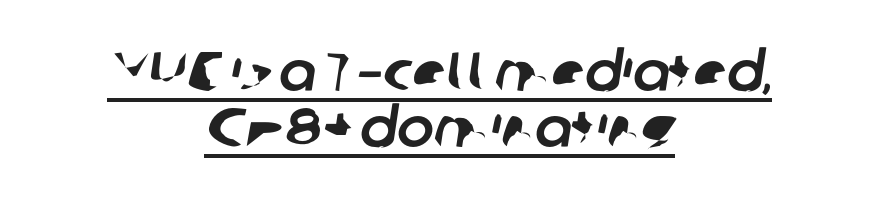
Glance below the letters and you will spot a drawn line. Compared with typical paragraphs, the rows here are closer together. Layout note: lines centered. This is sans-serif lettering, the kind often seen on screens and signage. The passage shown is typed in a proportional face where columns would drift.
